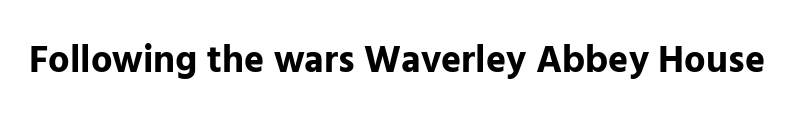
Q: Is the text bold? A: Yes.
Q: Is the text italic (slanted)? A: No, it is upright.
Q: Is the typeface a serif or a sans-serif typeface? A: Sans-serif.
Q: Is the text underlined? A: No.
Q: Is the spacing between letters normal or unusually wide? A: Normal.
Q: Width (condensed, normal, or wide)? A: Normal.
Q: Stroke contrast? A: Low.
Q: x-height? A: Medium.
Q: Monospaced? A: No.
